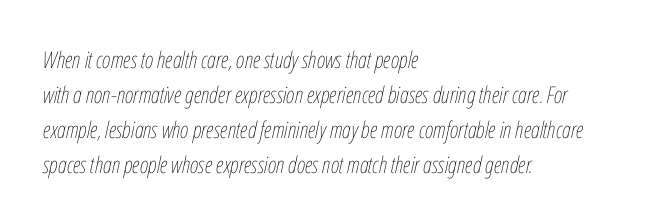
{"italic": "yes", "lean": "right", "slant_degrees": 12, "bold": "no", "underline": "no", "align": "left", "line_spacing": "normal", "line_spacing_ratio": 1.52, "letter_spacing": "normal", "letter_spacing_em": 0.0, "glyph_px": 23}
